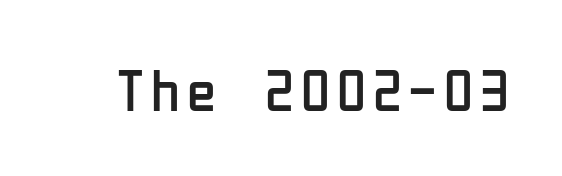
Q: Is the text bold? A: No.
Q: Is the text italic (slanted)? A: No, it is upright.
Q: Is the typeface a serif or a sans-serif typeface? A: Sans-serif.
Q: Is the text underlined? A: No.
Q: Width (condensed, normal, or wide)? A: Condensed.
Q: Stroke contrast? A: Low.
Q: x-height? A: Medium.
Q: Monospaced? A: No.
